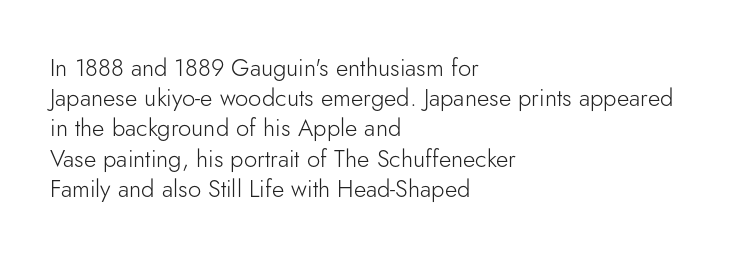
Q: Is the text bold? A: No.
Q: Is the text italic (slanted)? A: No, it is upright.
Q: Is the text underlined? A: No.
Q: How is the paragraph aligned? A: Left-aligned.
Q: Is the spacing between letters normal or unusually wide? A: Normal.
Q: Is the spacing between lines tight, normal or loose? A: Normal.
